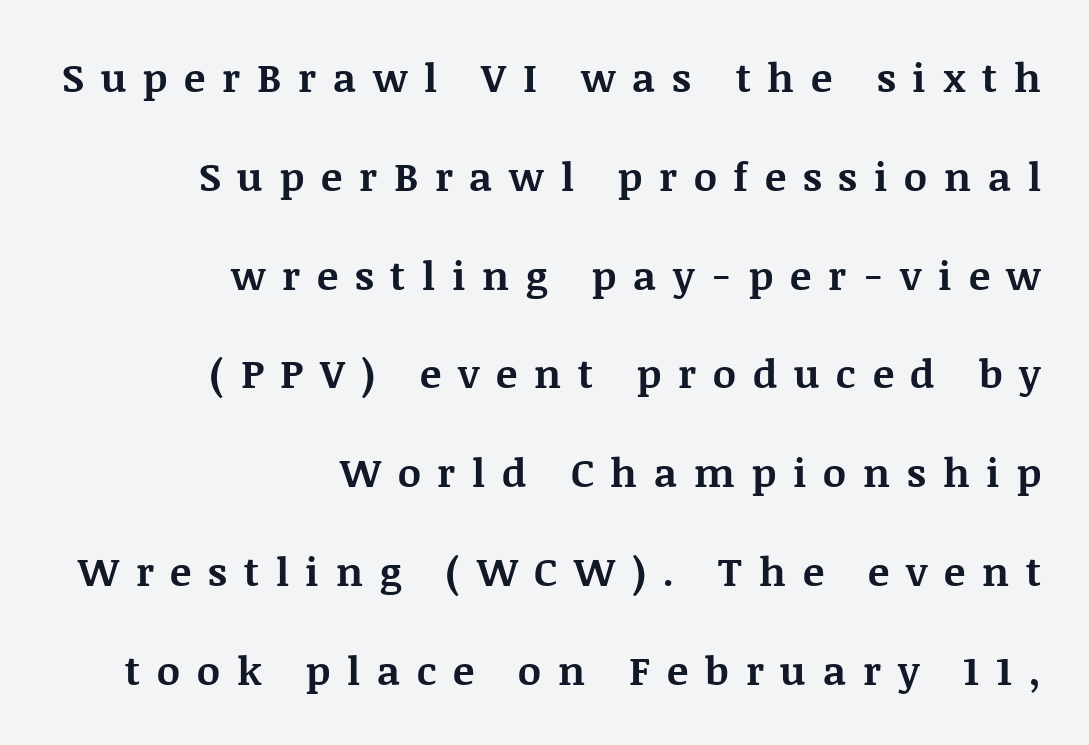
The image shows 40 px bold serif type, upright; set right-aligned, loose line spacing (2.47x), unusually wide letter spacing (+0.42 em), not underlined; medium stroke contrast and a large x-height.
